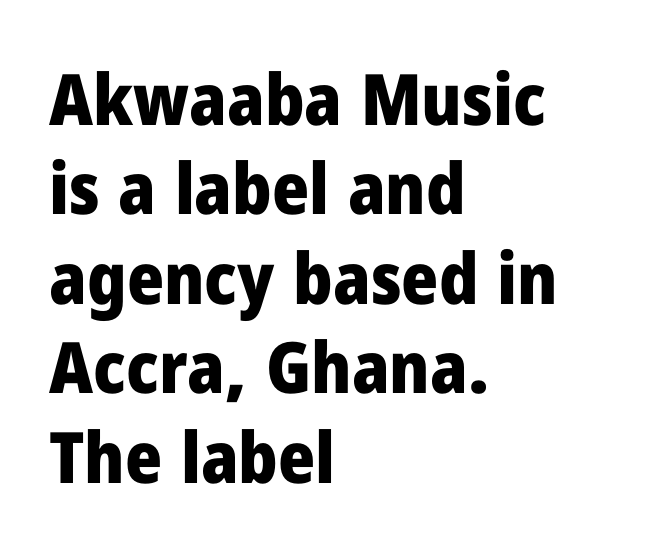
Q: Is the text bold? A: Yes.
Q: Is the text italic (slanted)? A: No, it is upright.
Q: Is the typeface a serif or a sans-serif typeface? A: Sans-serif.
Q: Is the text underlined? A: No.
Q: How is the paragraph aligned? A: Left-aligned.
Q: Is the spacing between letters normal or unusually wide? A: Normal.
Q: Is the spacing between lines tight, normal or loose? A: Normal.
Q: Width (condensed, normal, or wide)? A: Normal.
Q: Stroke contrast? A: Low.
Q: x-height? A: Medium.
Q: Monospaced? A: No.
